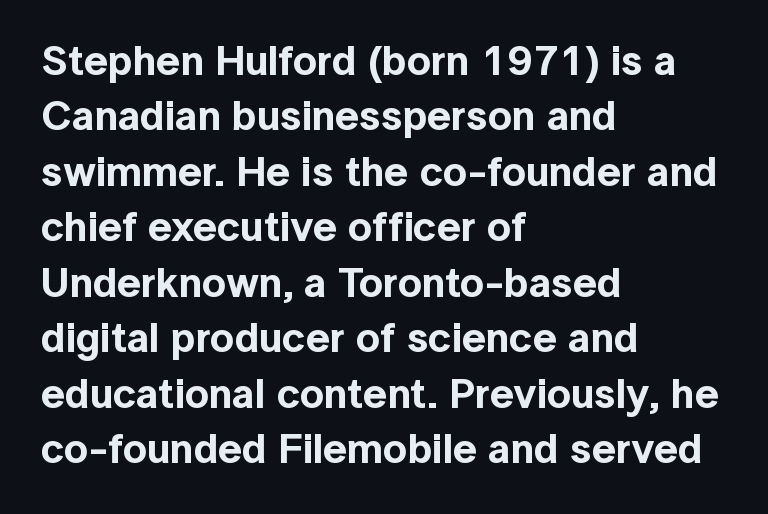
The image shows 42 px sans-serif type, upright; set left-aligned, normal line spacing (1.32x), normal letter spacing, not underlined; a medium x-height.
